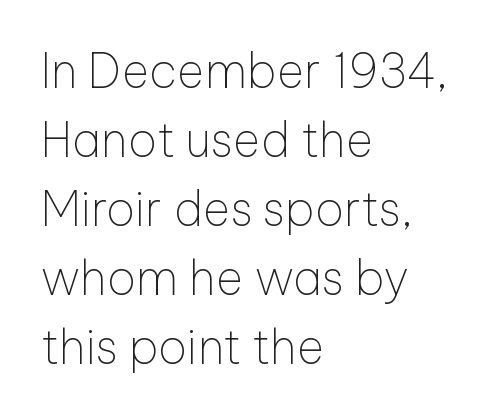
{"serif": "no", "italic": "no", "bold": "no", "weight": "thin", "width": "normal", "stroke_contrast": "low", "x_height": "medium", "monospaced": "no", "underline": "no", "align": "left", "line_spacing": "normal", "line_spacing_ratio": 1.47, "letter_spacing": "normal", "letter_spacing_em": 0.0, "glyph_px": 47}
